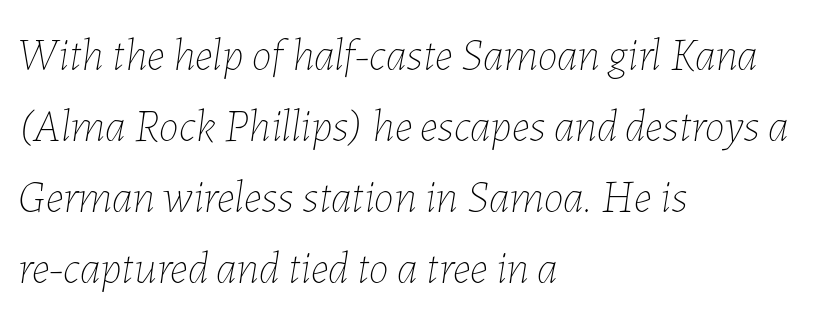
Q: Is the text bold? A: No.
Q: Is the text italic (slanted)? A: Yes, it leans right by about 7 degrees.
Q: Is the text underlined? A: No.
Q: How is the paragraph aligned? A: Left-aligned.
Q: Is the spacing between letters normal or unusually wide? A: Normal.
Q: Is the spacing between lines tight, normal or loose? A: Normal.
Q: Width (condensed, normal, or wide)? A: Normal.
Q: Stroke contrast? A: Low.
Q: x-height? A: Medium.
Q: Monospaced? A: No.
